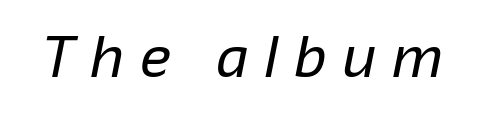
Q: Is the text bold? A: No.
Q: Is the typeface a serif or a sans-serif typeface? A: Sans-serif.
Q: Is the text underlined? A: No.
Q: Is the spacing between letters normal or unusually wide? A: Unusually wide.
Q: Width (condensed, normal, or wide)? A: Normal.
Q: Stroke contrast? A: Low.
Q: x-height? A: Medium.
Q: Monospaced? A: No.
